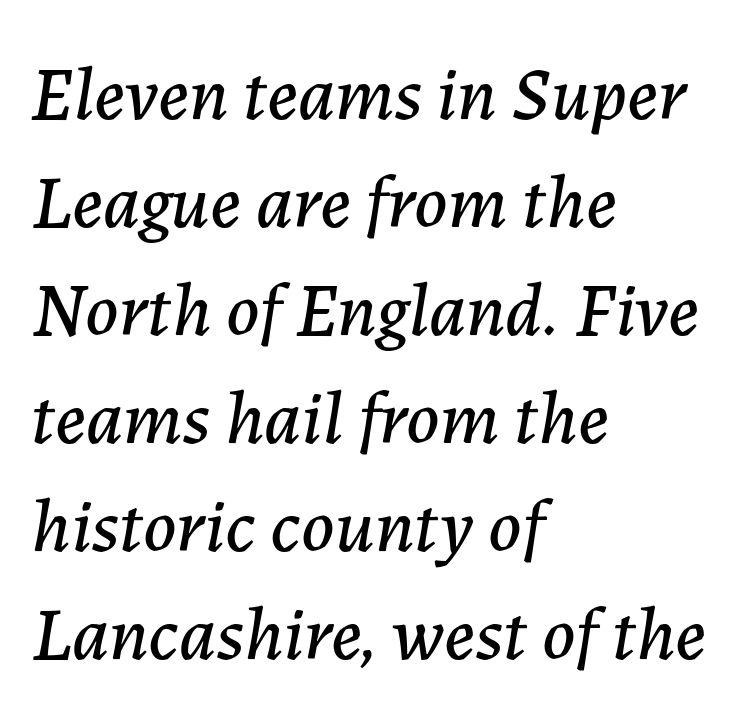
Descender tails drop into unmarked territory. Reading down the block, your eye returns to a fixed left position each line. The space between consecutive lines is moderate. Proportional: the letters do not fall into vertical columns. Inter-character spacing is left at the font's built-in metrics. Tall strokes in this sample are angled rather than plumb.
